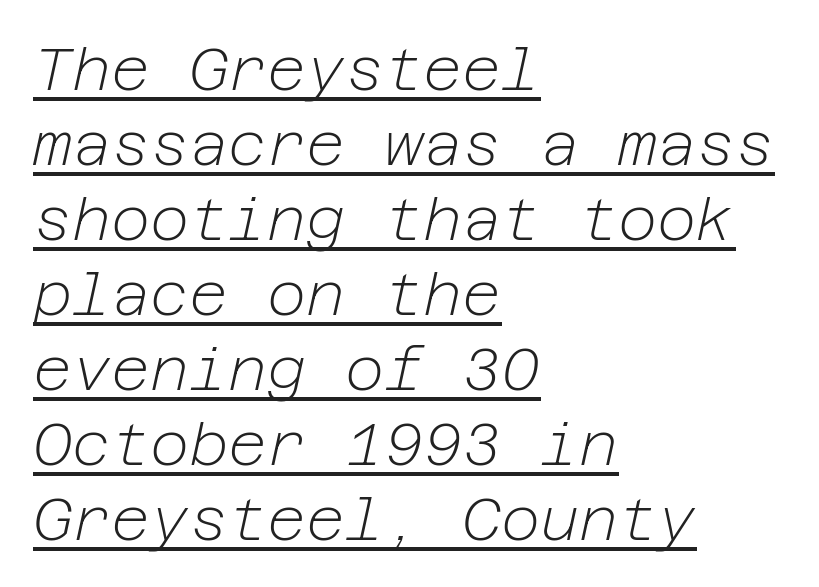
Looks like someone drew a line under every word here. Emphasis-style slanted type is in use. The face used here is rendered with its standard letterfit. This is not heavy type; no bold has been used.
